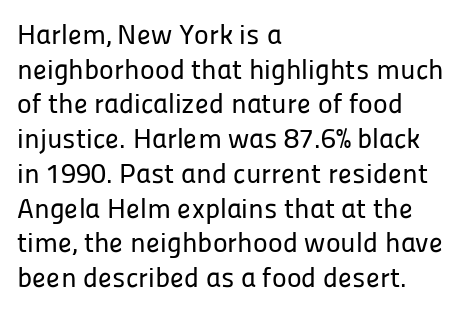
Words float on clear page, feet unadorned. A roman cut, with each character standing at attention. A typesetter would call this proportional, since set widths differ per character. The designer went with a sans here, leaving each stem footless. Horizontally, the lines are justified to the leading edge only.
